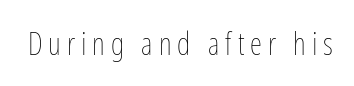
The image shows 31 px thin, condensed type, upright; set not underlined; low stroke contrast and a medium x-height.
